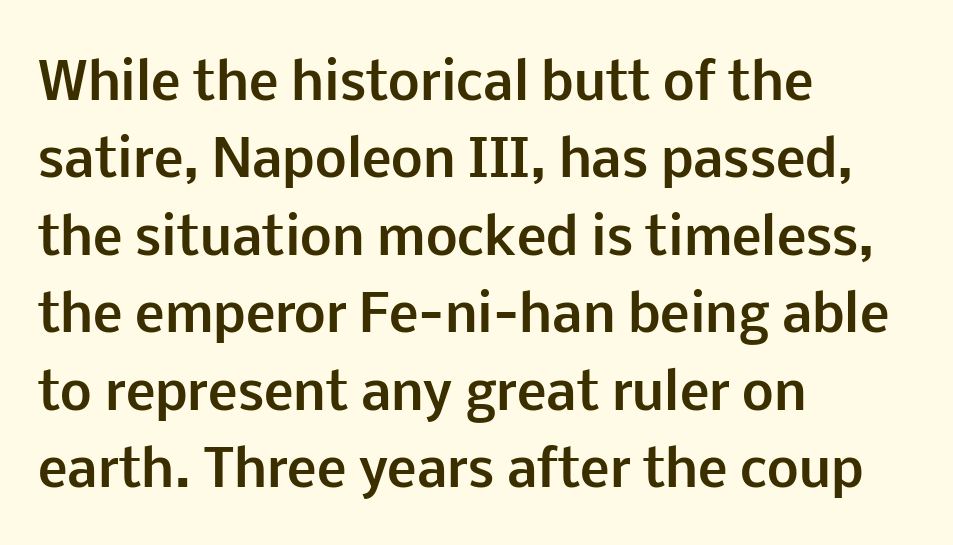
The face used here is proportionally spaced, like ordinary book or web type. Reading down the column, the eye jumps a familiar distance to each next line. Unlike a traditional serif, this face leaves its strokes unadorned. Each glyph is drawn with heavy, bold strokes. Does the copy run flush right? No — it runs flush left. This rendering leaves character spacing at its baseline value.
